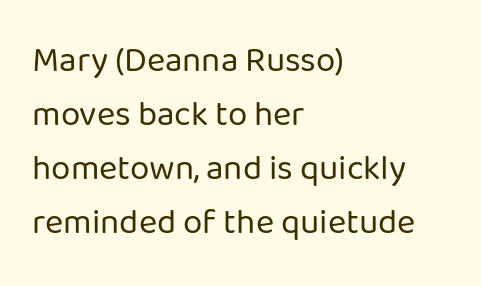
{"serif": "no", "italic": "no", "bold": "no", "weight": "regular", "width": "normal", "stroke_contrast": "low", "x_height": "medium", "monospaced": "no", "underline": "no", "align": "left", "line_spacing": "normal", "line_spacing_ratio": 1.54, "letter_spacing": "normal", "letter_spacing_em": 0.0, "glyph_px": 35}
